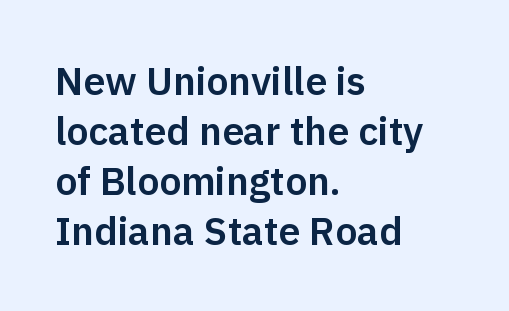
The image shows 39 px sans-serif type, upright; set left-aligned, normal line spacing (1.28x), normal letter spacing, not underlined; low stroke contrast and a medium x-height.
